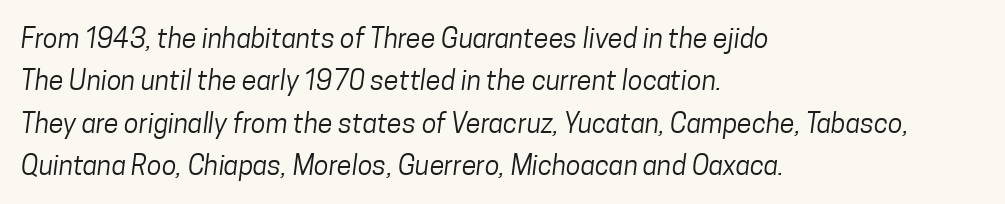
Teacher's note: observe the even left margin — that is flush-left alignment. Students, observe: this is what conventionally led text looks like. Check under the words: just untouched page. The font sits on the lighter half of the weight spectrum, regular included.
